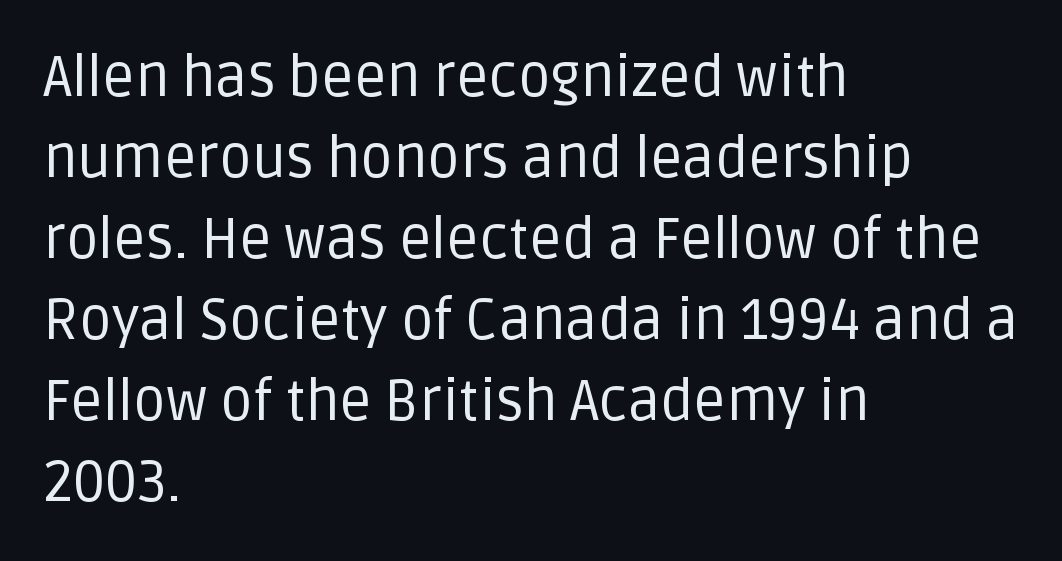
The image shows 57 px regular-weight sans-serif type, upright; set left-aligned, normal line spacing (1.42x), normal letter spacing, not underlined; low stroke contrast and a large x-height.
